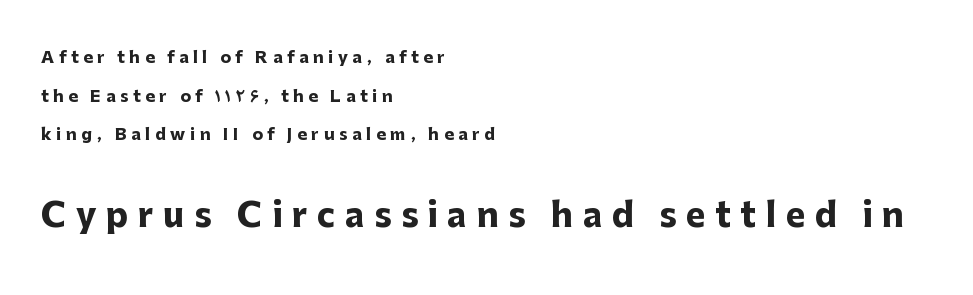
Substantial extra tracking has been applied to these lines. Note: no serifs on the glyphs. Decoration check: the copy has no underline. This sample is left-justified, so line endings fall wherever the words run out. Typesetter's note: full bold, strokes at maximum text heaviness.
